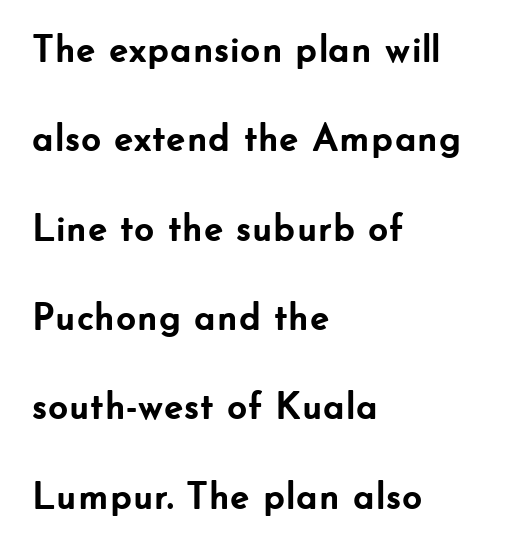
The image shows 39 px semibold sans-serif type, upright; set left-aligned, loose line spacing (2.29x), normal letter spacing, not underlined; low stroke contrast and a small x-height.
